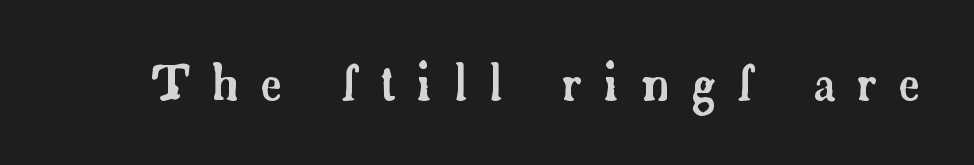
The image shows 47 px serif type, upright; set unusually wide letter spacing (+0.47 em), not underlined; low stroke contrast and a small x-height.
